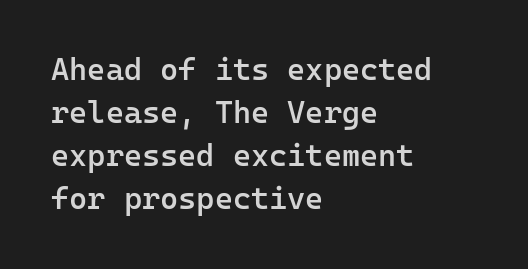
Q: Is the text bold? A: Semi-bold.
Q: Is the text italic (slanted)? A: No, it is upright.
Q: Is the typeface a serif or a sans-serif typeface? A: Sans-serif.
Q: Is the text underlined? A: No.
Q: How is the paragraph aligned? A: Left-aligned.
Q: Is the spacing between letters normal or unusually wide? A: Normal.
Q: Is the spacing between lines tight, normal or loose? A: Normal.
Q: Width (condensed, normal, or wide)? A: Normal.
Q: Stroke contrast? A: Low.
Q: x-height? A: Medium.
Q: Monospaced? A: Yes.
